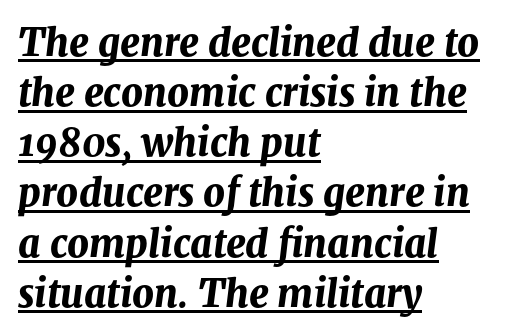
{"italic": "yes", "lean": "right", "slant_degrees": 8, "bold": "yes", "weight": "bold", "width": "normal", "stroke_contrast": "medium", "x_height": "medium", "monospaced": "no", "underline": "yes", "align": "left", "line_spacing": "normal", "line_spacing_ratio": 1.32, "letter_spacing": "normal", "letter_spacing_em": 0.0, "glyph_px": 38}
